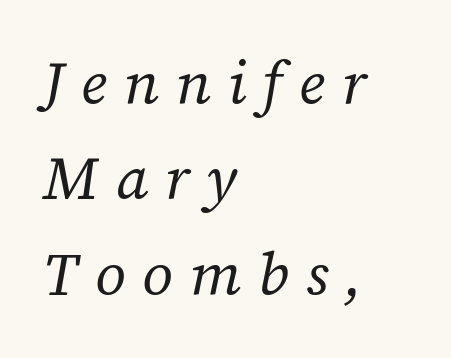
The passage is arranged the way most books set body copy — flush left. The rendering uses natural spacing where letterforms have individual widths. A serif font was chosen for this passage. Look at the tracking — it's clearly loosened, letters drifting apart. The specimen reads as italic at a glance.
